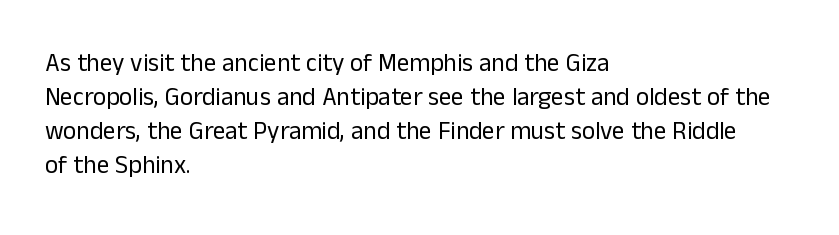
Q: Is the text bold? A: No.
Q: Is the text italic (slanted)? A: No, it is upright.
Q: Is the text underlined? A: No.
Q: How is the paragraph aligned? A: Left-aligned.
Q: Is the spacing between letters normal or unusually wide? A: Normal.
Q: Is the spacing between lines tight, normal or loose? A: Normal.
